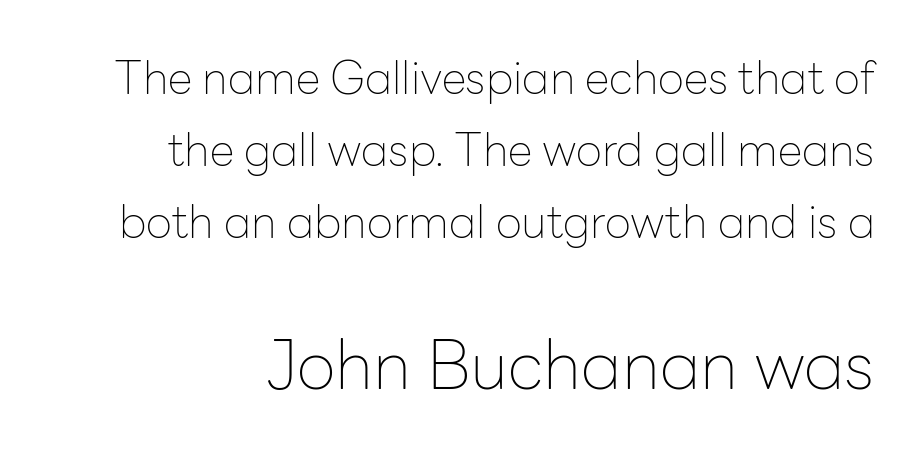
The image shows 67 px thin sans-serif type, upright; set right-aligned, normal line spacing (1.6x), normal letter spacing, not underlined; the second (bottom) block is 1.49x larger; low stroke contrast and a medium x-height.
